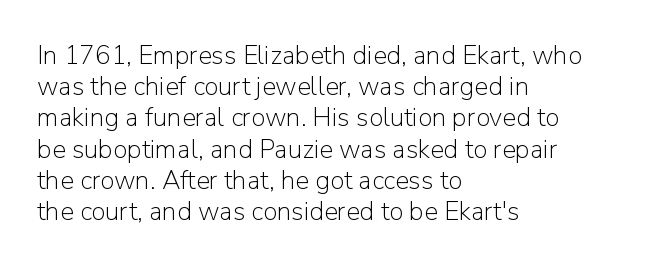
One-word summary of the alignment: left. In terms of letterspacing, this is plain default setting. The words here are not underlined. The characters are drawn with everyday or finer stroke widths. The letters stand straight up with perfectly vertical stems.
